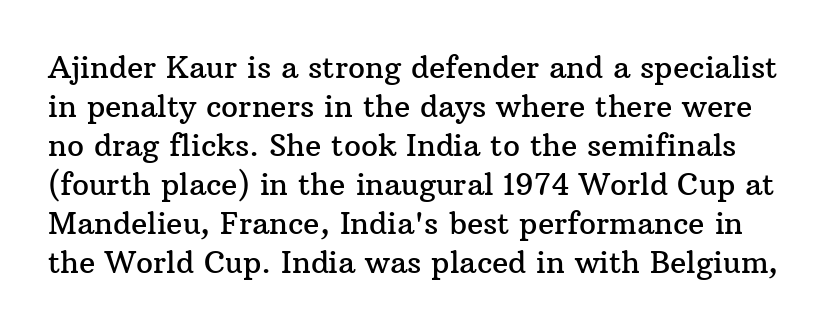
{"serif": "yes", "italic": "no", "width": "normal", "stroke_contrast": "medium", "x_height": "medium", "monospaced": "no", "underline": "no", "line_spacing": "normal", "line_spacing_ratio": 1.3, "letter_spacing": "normal", "letter_spacing_em": 0.0, "glyph_px": 30}
